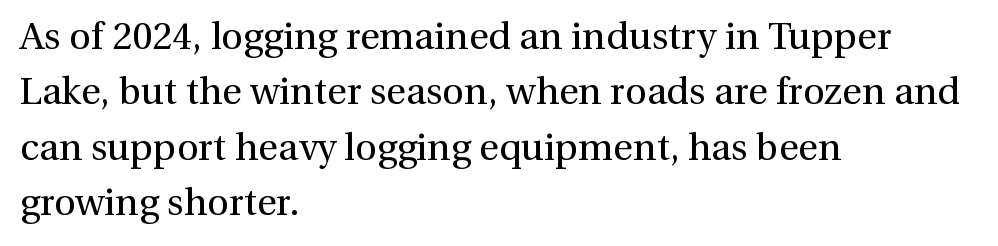
Q: Is the text bold? A: No.
Q: Is the text italic (slanted)? A: No, it is upright.
Q: Is the typeface a serif or a sans-serif typeface? A: Serif.
Q: Is the text underlined? A: No.
Q: How is the paragraph aligned? A: Left-aligned.
Q: Is the spacing between letters normal or unusually wide? A: Normal.
Q: Is the spacing between lines tight, normal or loose? A: Normal.
Q: Width (condensed, normal, or wide)? A: Normal.
Q: Stroke contrast? A: Medium.
Q: x-height? A: Medium.
Q: Monospaced? A: No.
